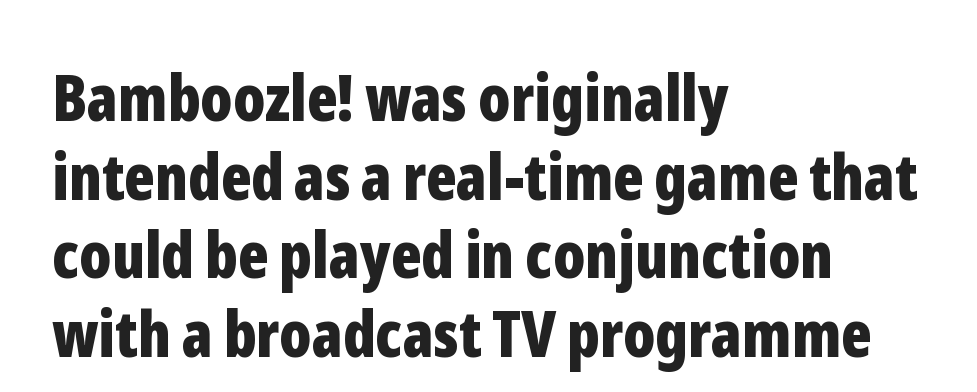
The image shows 64 px bold, condensed sans-serif type, upright; set left-aligned, line spacing 1.23x, normal letter spacing, not underlined; low stroke contrast and a medium x-height.
